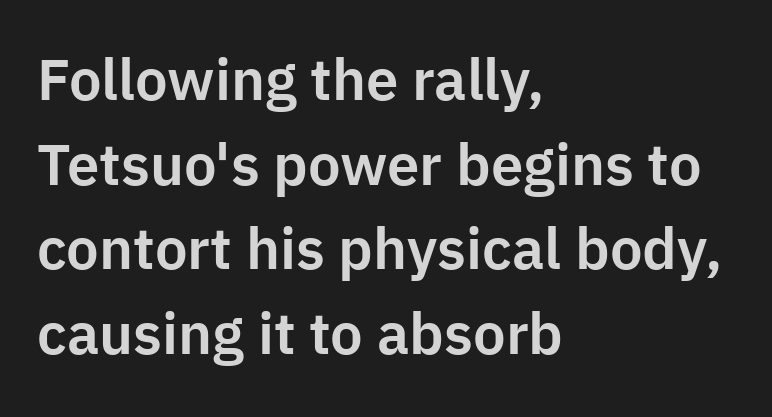
The image shows 58 px sans-serif type, upright; set left-aligned, normal line spacing (1.46x), normal letter spacing, not underlined; low stroke contrast and a medium x-height.
